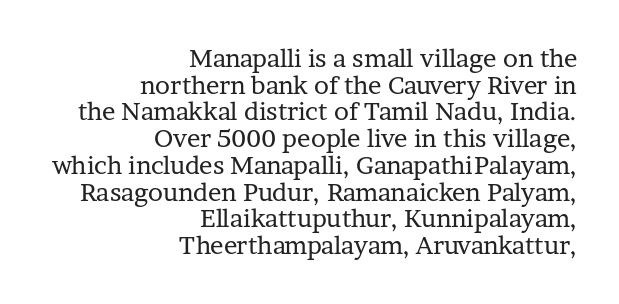
The image shows 25 px text type, upright; set right-aligned, tight line spacing (1.07x), normal letter spacing, not underlined.
